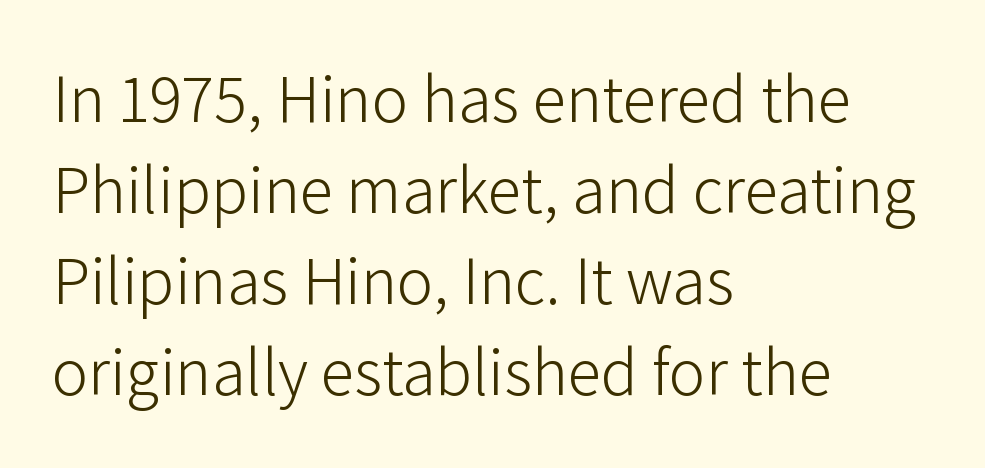
The image shows 68 px light sans-serif type, upright; set left-aligned, normal line spacing (1.34x), normal letter spacing, not underlined; low stroke contrast and a medium x-height.
